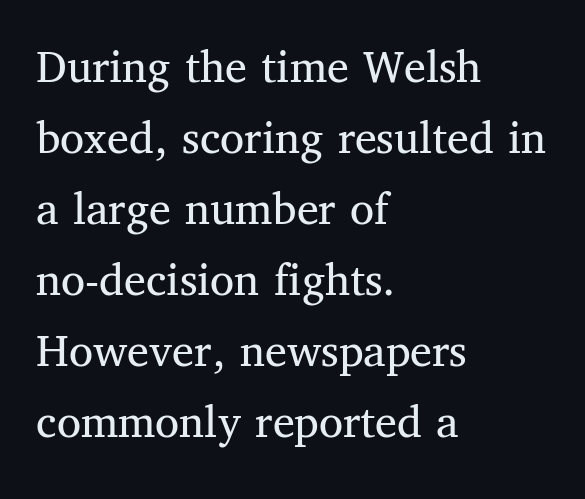
{"serif": "yes", "italic": "no", "bold": "no", "weight": "regular", "width": "normal", "stroke_contrast": "medium", "x_height": "medium", "monospaced": "no", "underline": "no", "align": "left", "line_spacing": "normal", "line_spacing_ratio": 1.45, "letter_spacing": "normal", "letter_spacing_em": 0.0, "glyph_px": 49}
